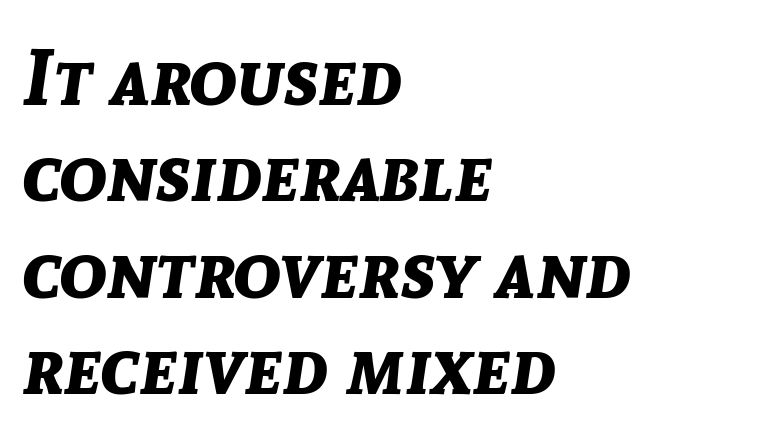
{"italic": "yes", "lean": "right", "slant_degrees": 8, "bold": "yes", "weight": "bold", "width": "normal", "stroke_contrast": "low", "x_height": "medium", "monospaced": "no", "underline": "no", "align": "left", "line_spacing_ratio": 1.22, "letter_spacing": "normal", "letter_spacing_em": 0.0, "glyph_px": 79}
